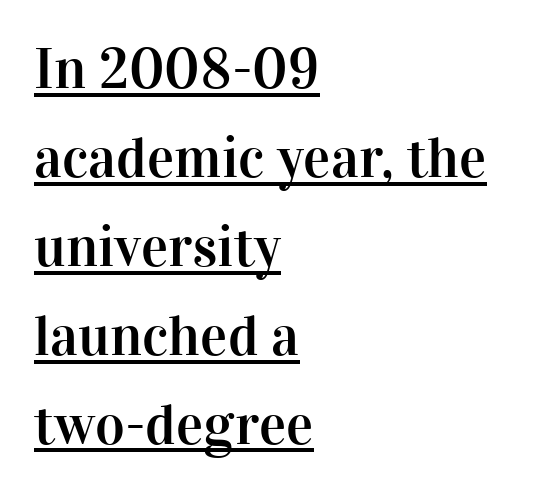
Q: Is the text italic (slanted)? A: No, it is upright.
Q: Is the typeface a serif or a sans-serif typeface? A: Serif.
Q: Is the text underlined? A: Yes.
Q: How is the paragraph aligned? A: Left-aligned.
Q: Is the spacing between letters normal or unusually wide? A: Normal.
Q: Is the spacing between lines tight, normal or loose? A: Normal.
Q: Width (condensed, normal, or wide)? A: Normal.
Q: Stroke contrast? A: High.
Q: x-height? A: Medium.
Q: Monospaced? A: No.
